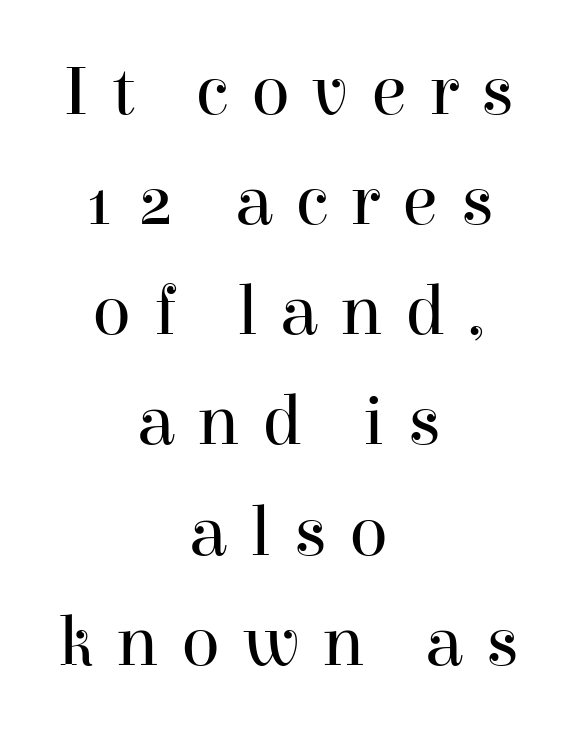
Characters follow at a spacing far wider than the type designer built in. The designer left line spacing at the default. A typesetter would call this proportional, since set widths differ per character. Vertical stems look standard width or narrower in stroke. Each line is balanced around a shared central axis.
